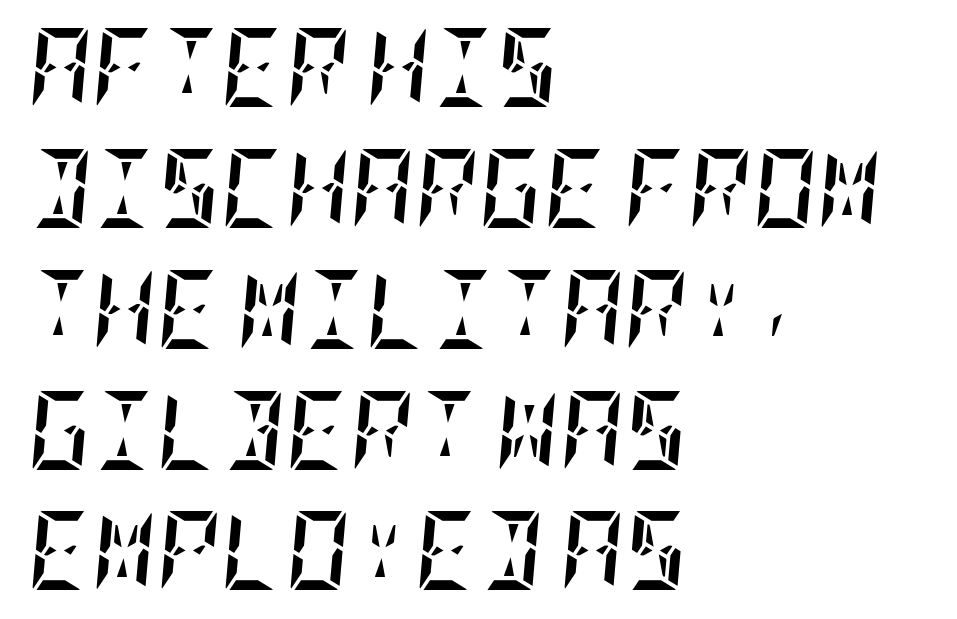
Q: Is the text bold? A: Yes.
Q: Is the text italic (slanted)? A: Yes, it leans right by about 5 degrees.
Q: Is the text underlined? A: No.
Q: How is the paragraph aligned? A: Left-aligned.
Q: Is the spacing between letters normal or unusually wide? A: Normal.
Q: Is the spacing between lines tight, normal or loose? A: Normal.
Q: Width (condensed, normal, or wide)? A: Condensed.
Q: Stroke contrast? A: Low.
Q: x-height? A: Large.
